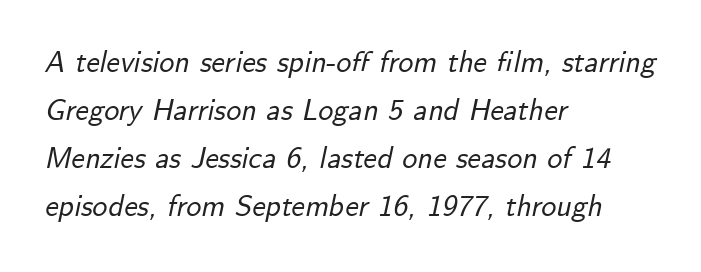
The image shows 30 px text type, italic (leaning right); set left-aligned, normal line spacing (1.6x), normal letter spacing, not underlined; low stroke contrast and a small x-height.
